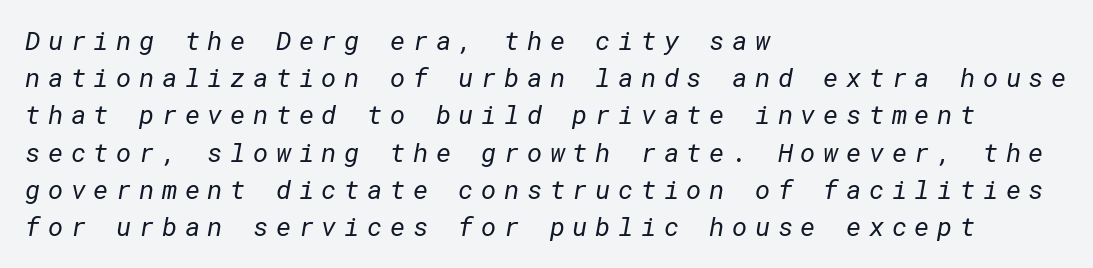
Q: Is the text bold? A: No.
Q: Is the text underlined? A: No.
Q: How is the paragraph aligned? A: Left-aligned.
Q: Is the spacing between letters normal or unusually wide? A: Unusually wide.
Q: Is the spacing between lines tight, normal or loose? A: Normal.
